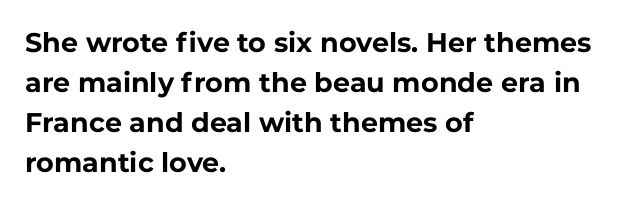
{"italic": "no", "bold": "yes", "underline": "no", "align": "left", "line_spacing": "normal", "line_spacing_ratio": 1.48, "letter_spacing": "normal", "letter_spacing_em": 0.0, "glyph_px": 27}
